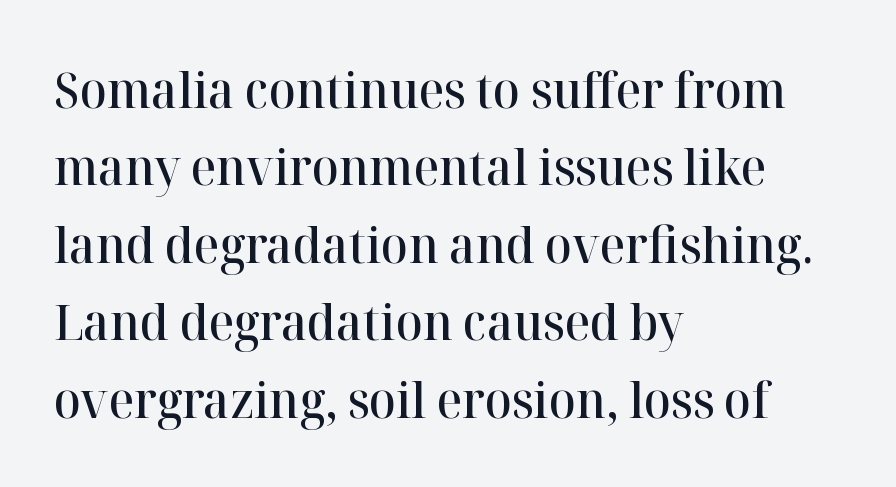
The image shows 50 px semibold serif type, upright; set left-aligned, normal line spacing (1.55x), normal letter spacing, not underlined; high stroke contrast and a medium x-height.
